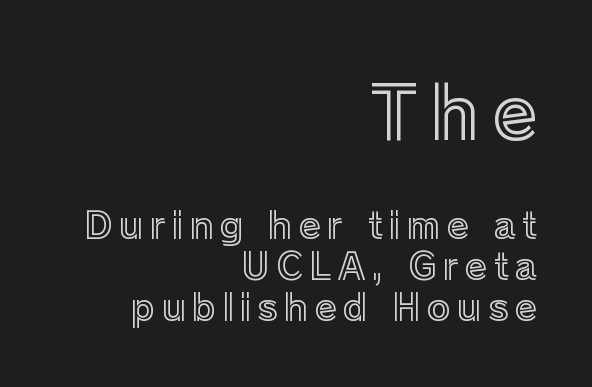
The image shows 73 px text type, upright; set right-aligned, tight line spacing (1.14x), not underlined; the first (top) block is 2.03x larger; a medium x-height.
